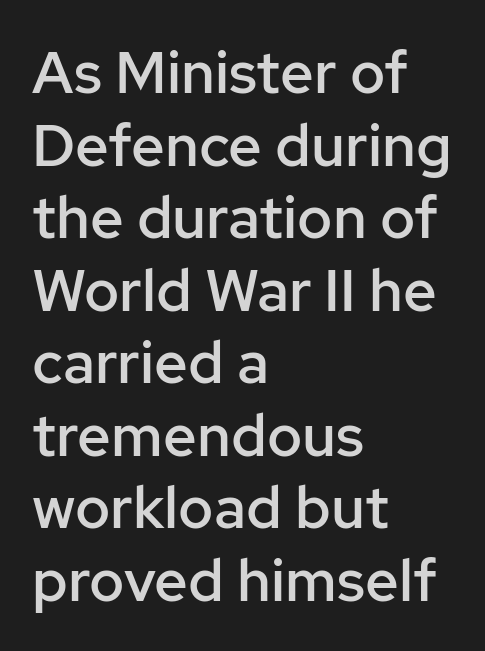
Q: Is the text bold? A: Semi-bold.
Q: Is the text italic (slanted)? A: No, it is upright.
Q: Is the typeface a serif or a sans-serif typeface? A: Sans-serif.
Q: Is the text underlined? A: No.
Q: How is the paragraph aligned? A: Left-aligned.
Q: Is the spacing between letters normal or unusually wide? A: Normal.
Q: Width (condensed, normal, or wide)? A: Normal.
Q: Stroke contrast? A: Low.
Q: x-height? A: Medium.
Q: Monospaced? A: No.
